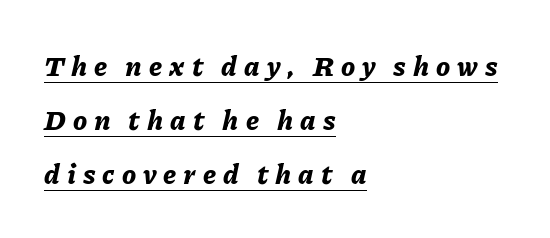
Its strokes are broad and dark, the hallmark of bold type. The space between consecutive lines is lavish. The letters advance in unequal steps, a hallmark of proportional type. The tracking reads as deliberately expanded to a designer's eye. Quick note: underline on.
